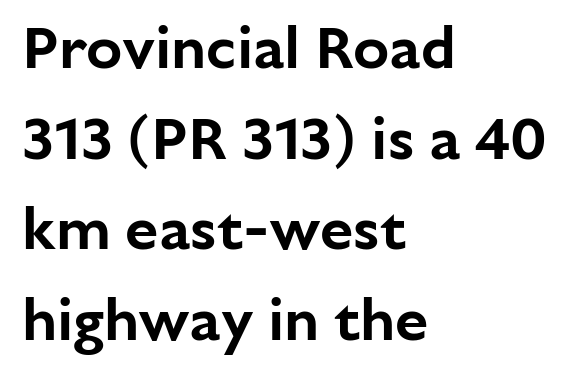
The type sits square on the baseline with zero lean. The ragged edge is on the right, which tells us the setting is flush left. The passage shown stacks its lines at a standard gap. The letters advance in unequal steps, a hallmark of proportional type. Compared with typical body copy, the letter spacing here is the same.
